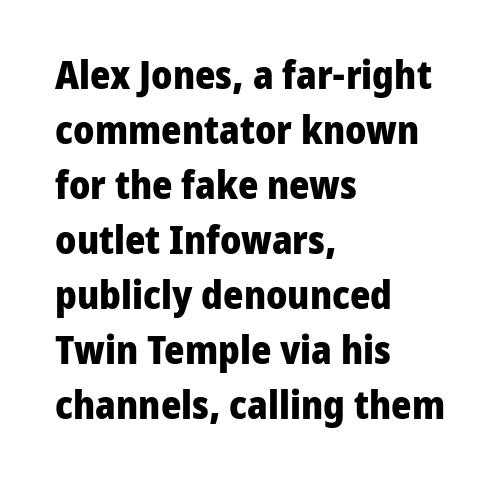
Classification — sans serif. Inter-character spacing is left at the font's built-in metrics. Plain, unruled lines of type. Typeset ragged right — the left edge is the straight one.
